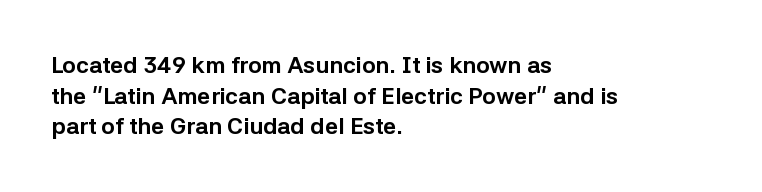
Q: Is the text bold? A: Yes.
Q: Is the text italic (slanted)? A: No, it is upright.
Q: Is the text underlined? A: No.
Q: How is the paragraph aligned? A: Left-aligned.
Q: Is the spacing between letters normal or unusually wide? A: Normal.
Q: Is the spacing between lines tight, normal or loose? A: Normal.
